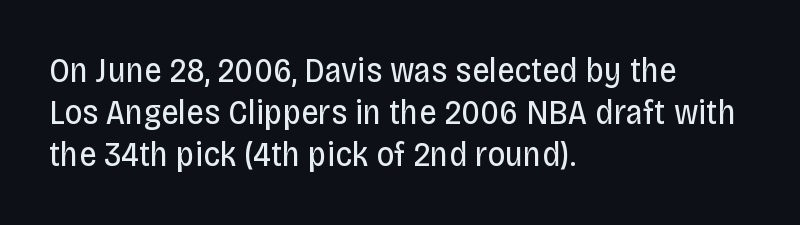
Upright lettering throughout. Stroke terminals: plain, sans-serif. The passage shown is typed in a proportional face where columns would drift. Spacing between characters is what you'd get straight out of the box. Caption: multi-line text, flush left, ragged right.
